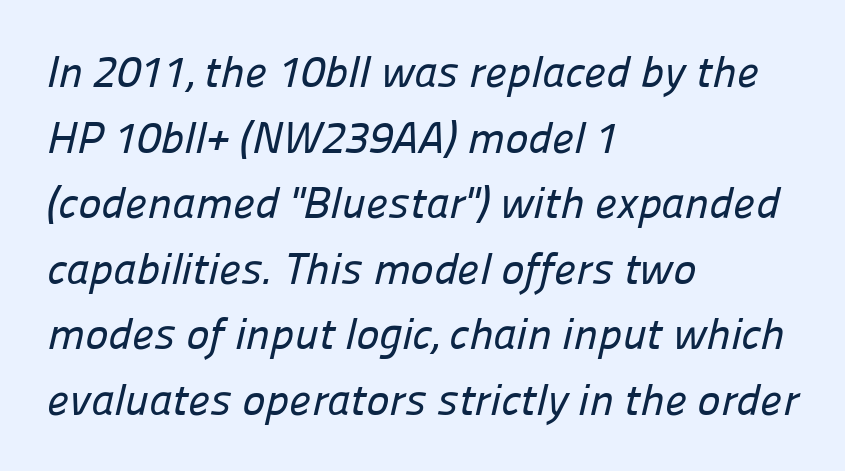
Unlike a traditional serif, this face leaves its strokes unadorned. Honestly, the row spacing looks completely unremarkable. Observe the ordinary spacing: letters are neighbours, not strangers. The compositor pushed each line to the left boundary.
